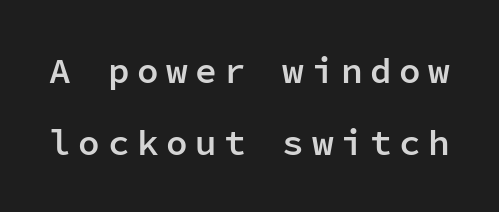
The image shows 36 px semibold sans-serif type, upright, monospaced; set loose line spacing (1.99x), unusually wide letter spacing (+0.21 em), not underlined; low stroke contrast and a medium x-height.
